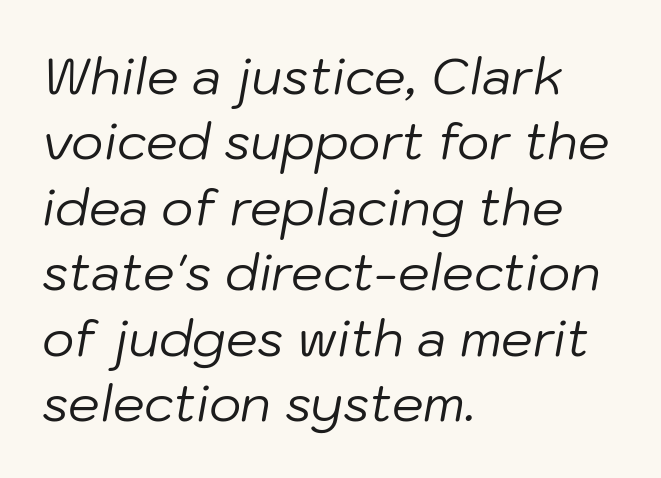
Q: Is the text bold? A: No.
Q: Is the text italic (slanted)? A: Yes, it leans right by about 10 degrees.
Q: Is the text underlined? A: No.
Q: How is the paragraph aligned? A: Left-aligned.
Q: Is the spacing between letters normal or unusually wide? A: Normal.
Q: Is the spacing between lines tight, normal or loose? A: Normal.
Q: Width (condensed, normal, or wide)? A: Normal.
Q: Stroke contrast? A: Low.
Q: x-height? A: Medium.
Q: Monospaced? A: No.
